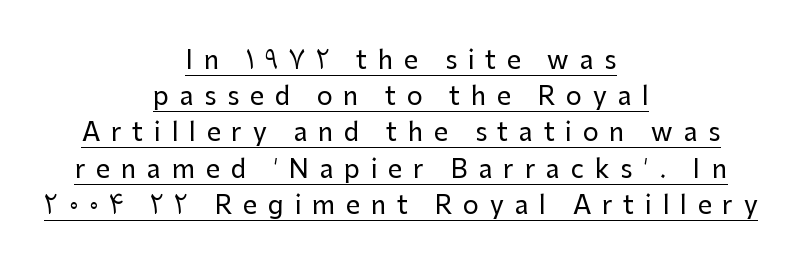
Q: Is the text italic (slanted)? A: No, it is upright.
Q: Is the text underlined? A: Yes.
Q: How is the paragraph aligned? A: Centered.
Q: Is the spacing between letters normal or unusually wide? A: Unusually wide.
Q: Is the spacing between lines tight, normal or loose? A: Normal.
